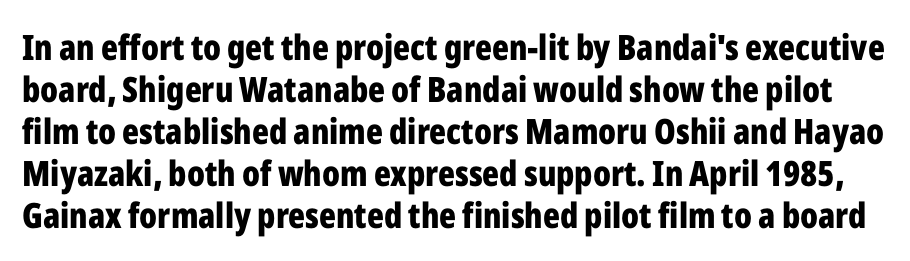
{"serif": "no", "italic": "no", "bold": "yes", "weight": "bold", "width": "condensed", "stroke_contrast": "low", "x_height": "medium", "monospaced": "no", "underline": "no", "line_spacing_ratio": 1.2, "letter_spacing": "normal", "letter_spacing_em": 0.0, "glyph_px": 35}
